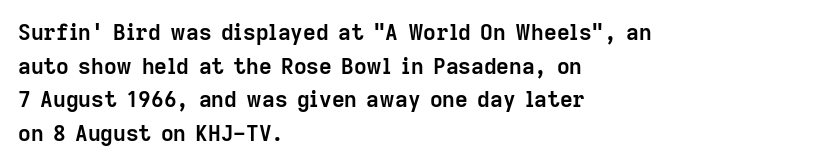
{"italic": "no", "bold": "yes", "underline": "no", "align": "left", "line_spacing": "normal", "line_spacing_ratio": 1.53, "letter_spacing": "normal", "letter_spacing_em": 0.0, "glyph_px": 22}
